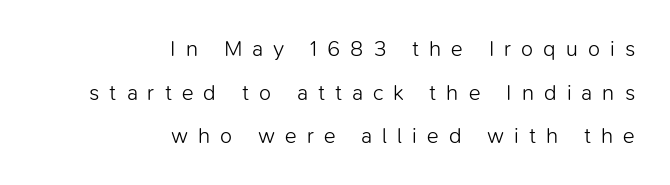
Q: Is the text bold? A: No.
Q: Is the text italic (slanted)? A: No, it is upright.
Q: Is the text underlined? A: No.
Q: How is the paragraph aligned? A: Right-aligned.
Q: Is the spacing between letters normal or unusually wide? A: Unusually wide.
Q: Is the spacing between lines tight, normal or loose? A: Loose.
